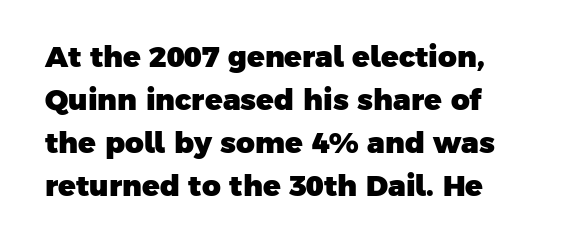
Thick stems and heavy bowls — unmistakably bold. You can tell from the bare stems that sans-serif type was used. Decoration check: the copy has no underline. Regarding leading, the lines here are spaced in the standard way. The passage shown is typed in a proportional face where columns would drift.
